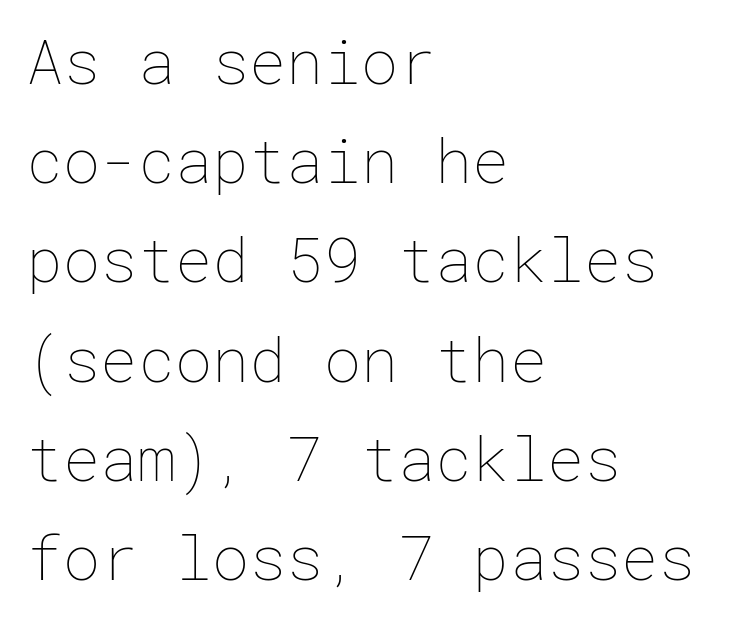
The image shows 62 px thin type, upright; set left-aligned, normal line spacing (1.6x), normal letter spacing, not underlined; low stroke contrast and a medium x-height.
